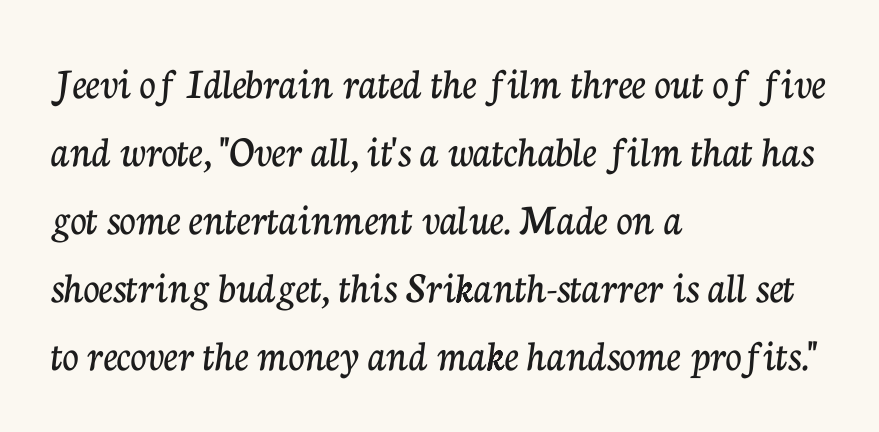
Q: Is the text italic (slanted)? A: Yes.
Q: Is the typeface a serif or a sans-serif typeface? A: Serif.
Q: Is the text underlined? A: No.
Q: How is the paragraph aligned? A: Left-aligned.
Q: Is the spacing between letters normal or unusually wide? A: Normal.
Q: Is the spacing between lines tight, normal or loose? A: Normal.
Q: Width (condensed, normal, or wide)? A: Normal.
Q: Stroke contrast? A: Low.
Q: x-height? A: Medium.
Q: Monospaced? A: No.
